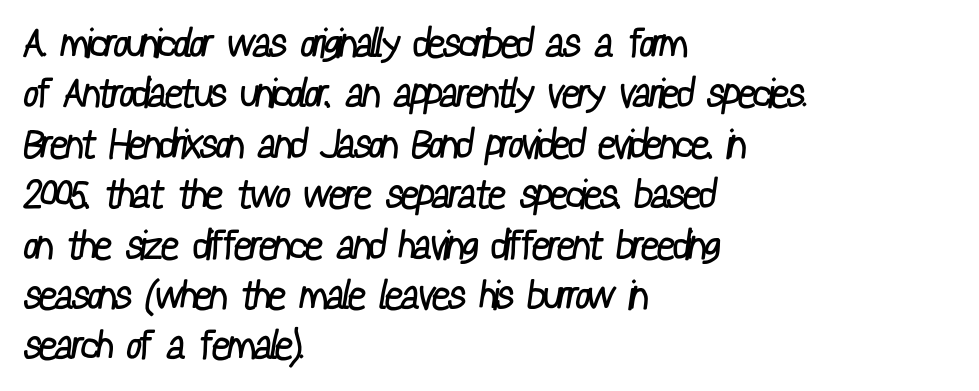
{"serif": "no", "bold": "no", "weight": "regular", "width": "condensed", "stroke_contrast": "low", "x_height": "medium", "monospaced": "no", "underline": "no", "align": "left", "line_spacing": "normal", "line_spacing_ratio": 1.26, "letter_spacing": "normal", "letter_spacing_em": 0.0, "glyph_px": 40}
